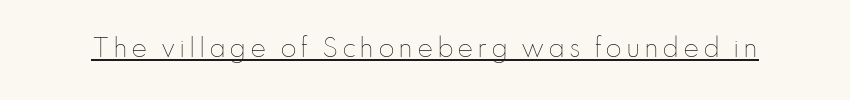
Q: Is the text bold? A: No.
Q: Is the text italic (slanted)? A: No, it is upright.
Q: Is the text underlined? A: Yes.
